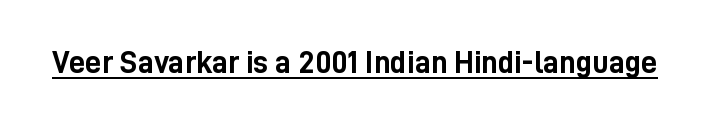
Typographic density is high because the face is bold. Italic: no, the glyphs are upright roman. Is this a fixed-width face? No — the glyphs have proportional, varying widths. Characters follow at the spacing the type designer built in.
